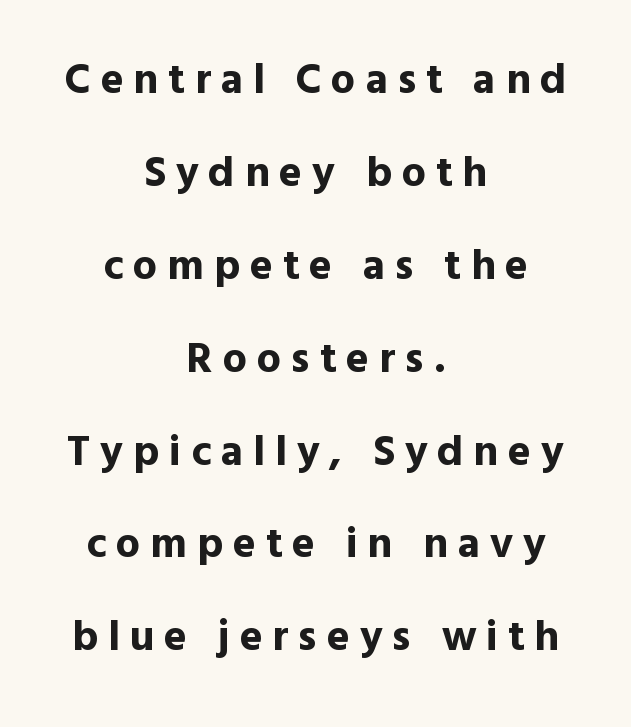
The image shows 43 px bold sans-serif type, upright; set centered, loose line spacing (2.16x), unusually wide letter spacing (+0.23 em), not underlined; a medium x-height.
